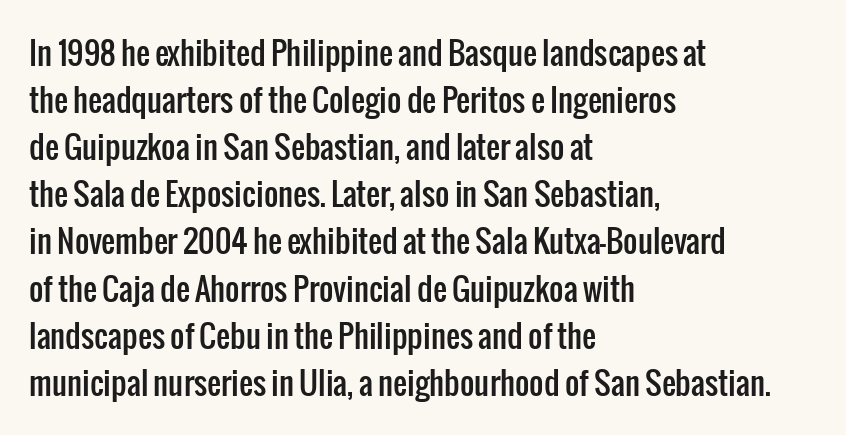
The image shows 31 px condensed sans-serif type, upright; set left-aligned, normal line spacing (1.52x), normal letter spacing, not underlined; low stroke contrast and a medium x-height.
